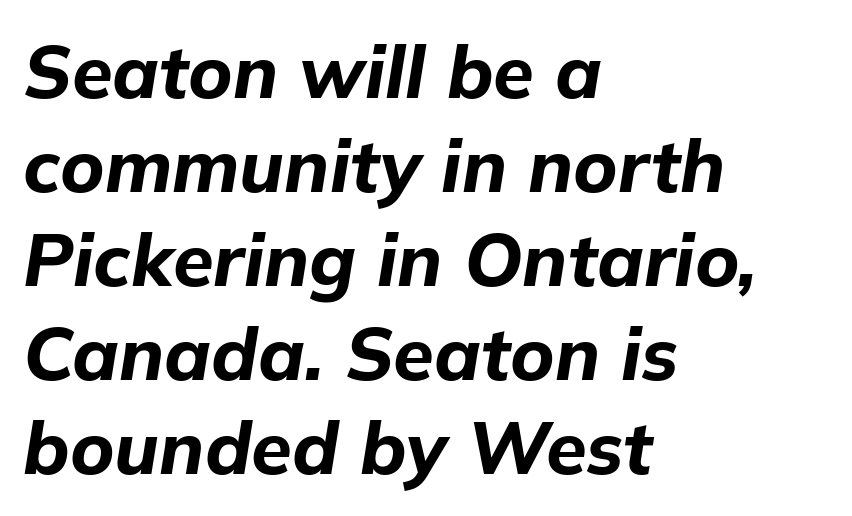
Q: Is the text bold? A: Yes.
Q: Is the text italic (slanted)? A: Yes, it leans right by about 9 degrees.
Q: Is the text underlined? A: No.
Q: How is the paragraph aligned? A: Left-aligned.
Q: Is the spacing between letters normal or unusually wide? A: Normal.
Q: Is the spacing between lines tight, normal or loose? A: Normal.
Q: Width (condensed, normal, or wide)? A: Normal.
Q: Stroke contrast? A: Low.
Q: x-height? A: Medium.
Q: Monospaced? A: No.
